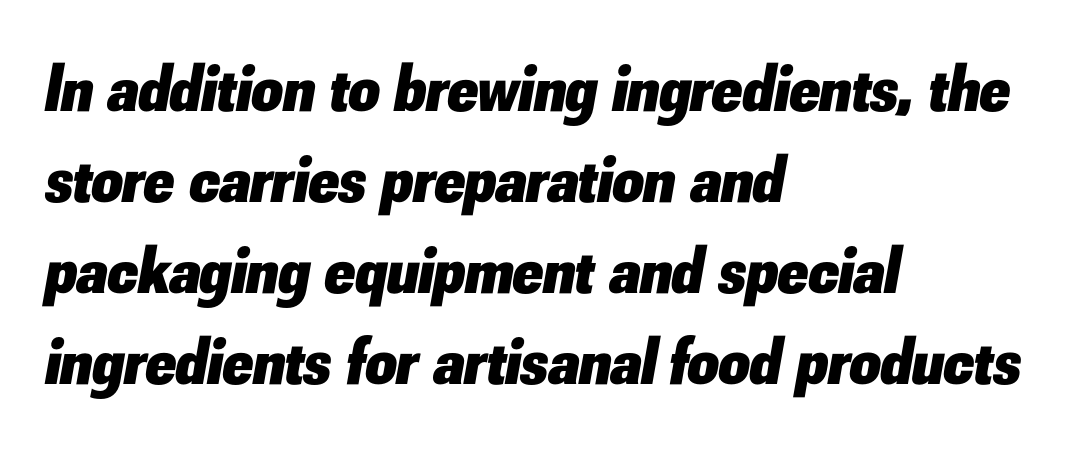
The face used here is proportionally spaced, like ordinary book or web type. Layout note: lines flush left. The zone under the glyphs is completely vacant. Each glyph is drawn with heavy, bold strokes. Each new line begins a customary step beneath the previous one. Honestly, the letter spacing is just normal — you wouldn't notice it.
